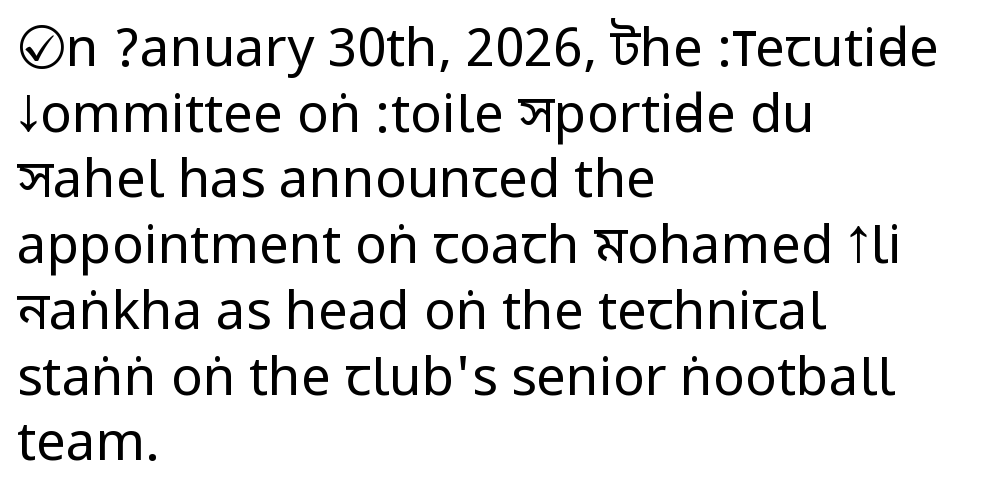
Type style note: lacks serifs. The passage is arranged the way most books set body copy — flush left. A roman cut, with each character standing at attention. The weight would be labelled regular, book, light, or lighter still.
